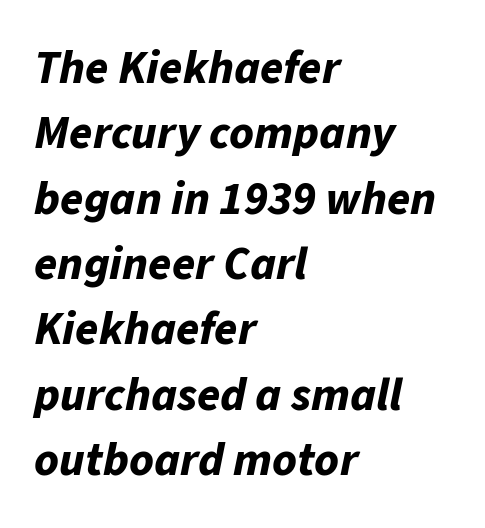
The image shows 47 px bold type, italic (leaning right); set left-aligned, normal line spacing (1.39x), normal letter spacing, not underlined; low stroke contrast and a medium x-height.
